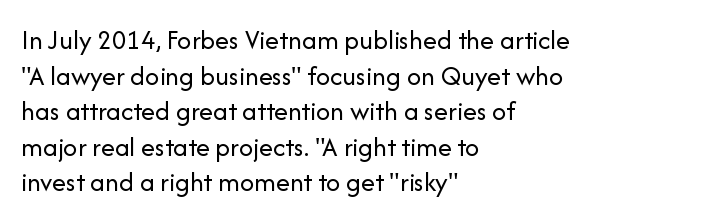
If you drew a ruler down the left edge, every line would touch it. The glyphs in this specimen are sans serif. Every character sits straight up, as roman type does. The gap between lines stays unmarked. Between one letter and the next there's only the usual sliver of space. Is this a fixed-width face? No — the glyphs have proportional, varying widths.
